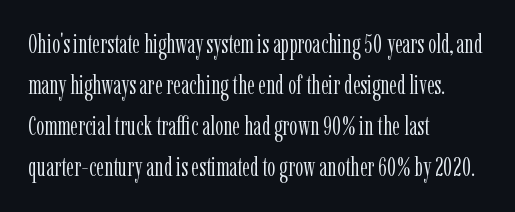
The words here are not underlined. Unbolded letterforms with no extra heft. Quick note: interline space is typical. These lines stack with their left ends in a neat column. Ordinary non-slanted type is in use. Here the glyphs are tracked normally, forming tight word shapes.
